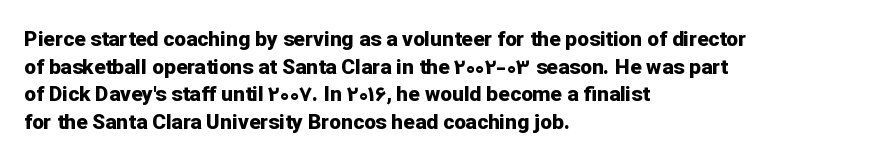
It's the straight-up-and-down kind of type. The words here are not underlined. Summary of vertical rhythm: regular, with standard interline spacing. Alignment: flush left. The rendering keeps characters at their native spacing.
